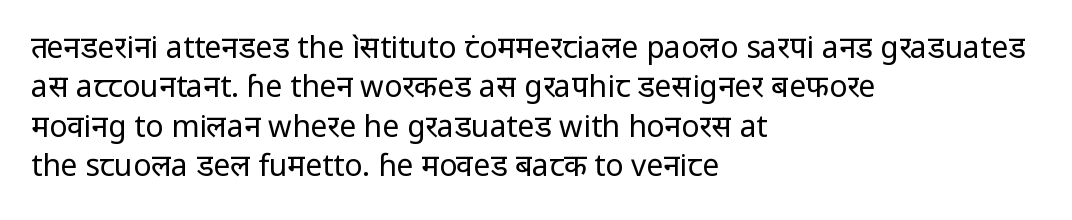
Q: Is the text bold? A: No.
Q: Is the text italic (slanted)? A: No, it is upright.
Q: Is the typeface a serif or a sans-serif typeface? A: Sans-serif.
Q: Is the text underlined? A: No.
Q: How is the paragraph aligned? A: Left-aligned.
Q: Is the spacing between letters normal or unusually wide? A: Normal.
Q: Is the spacing between lines tight, normal or loose? A: Normal.
Q: Width (condensed, normal, or wide)? A: Normal.
Q: Stroke contrast? A: Low.
Q: x-height? A: Medium.
Q: Monospaced? A: No.
